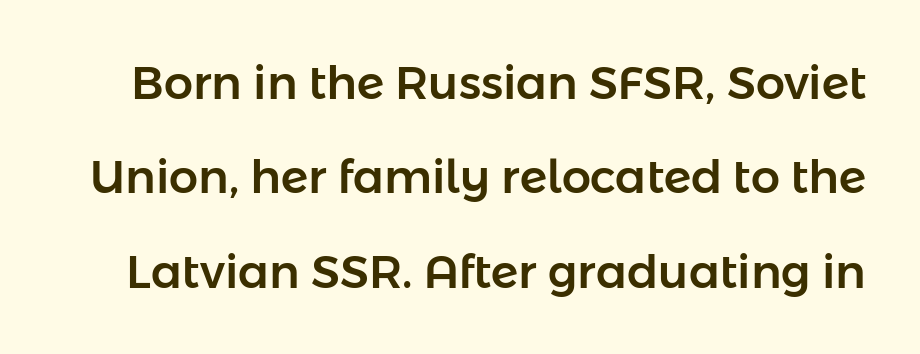
{"serif": "no", "italic": "no", "width": "normal", "stroke_contrast": "low", "x_height": "medium", "monospaced": "no", "underline": "no", "line_spacing": "loose", "line_spacing_ratio": 2.05, "letter_spacing": "normal", "letter_spacing_em": 0.0, "glyph_px": 46}
